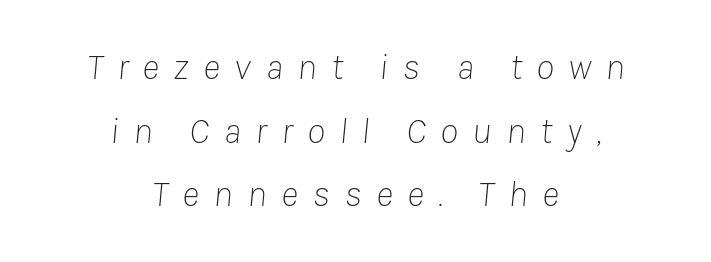
{"italic": "yes", "lean": "right", "slant_degrees": 8, "bold": "no", "weight": "thin", "width": "normal", "stroke_contrast": "low", "x_height": "medium", "monospaced": "no", "underline": "no", "align": "center", "line_spacing_ratio": 1.72, "letter_spacing": "wide", "letter_spacing_em": 0.39, "glyph_px": 37}
